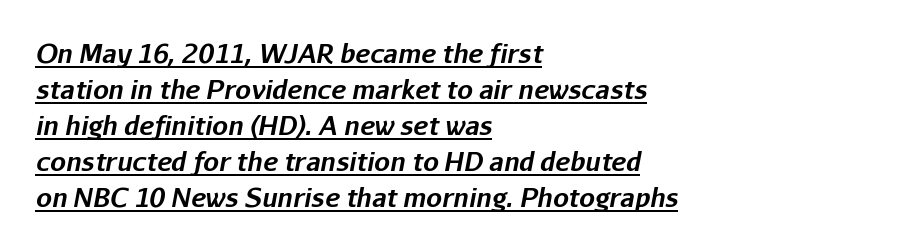
The image shows 25 px bold type, italic (leaning right); set left-aligned, normal line spacing (1.44x), normal letter spacing, underlined.
